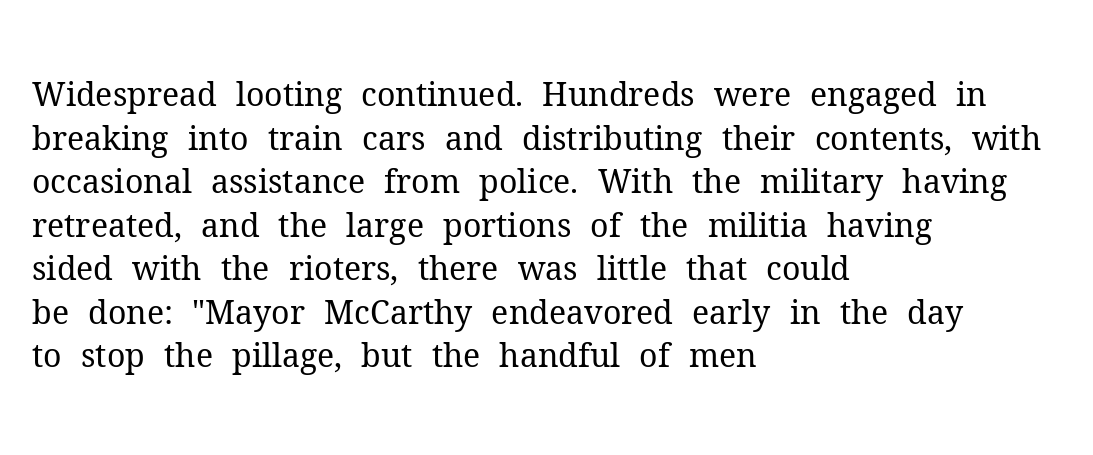
{"serif": "yes", "italic": "no", "bold": "no", "weight": "regular", "width": "normal", "stroke_contrast": "medium", "x_height": "medium", "monospaced": "no", "underline": "no", "align": "left", "line_spacing": "normal", "line_spacing_ratio": 1.36, "letter_spacing": "normal", "letter_spacing_em": 0.0, "glyph_px": 32}
